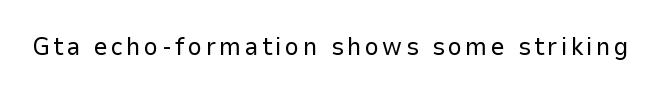
The type sits square on the baseline with zero lean. The strip under each line holds only bare page. Stroke thickness stays within the range of a standard reading face or lighter.
